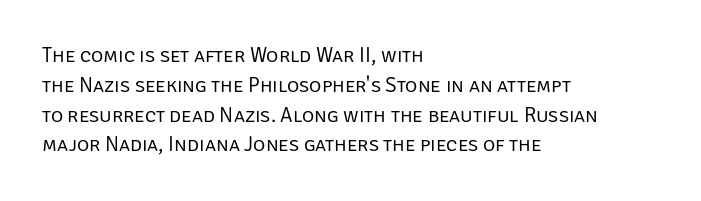
The image shows 21 px text type, upright; set left-aligned, normal line spacing (1.42x), normal letter spacing, not underlined.
